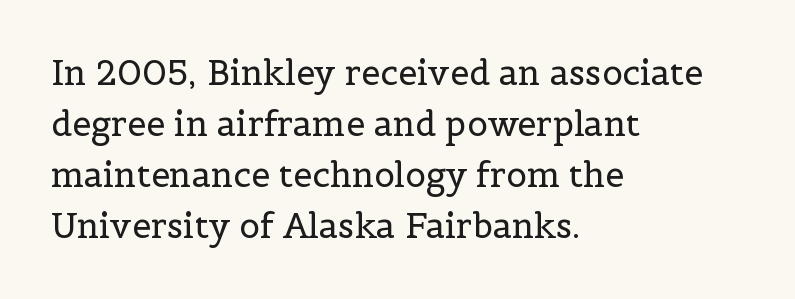
Q: Is the text bold? A: No.
Q: Is the text italic (slanted)? A: No, it is upright.
Q: Is the typeface a serif or a sans-serif typeface? A: Serif.
Q: Is the text underlined? A: No.
Q: How is the paragraph aligned? A: Left-aligned.
Q: Is the spacing between letters normal or unusually wide? A: Normal.
Q: Is the spacing between lines tight, normal or loose? A: Normal.
Q: Width (condensed, normal, or wide)? A: Normal.
Q: x-height? A: Medium.
Q: Monospaced? A: No.
